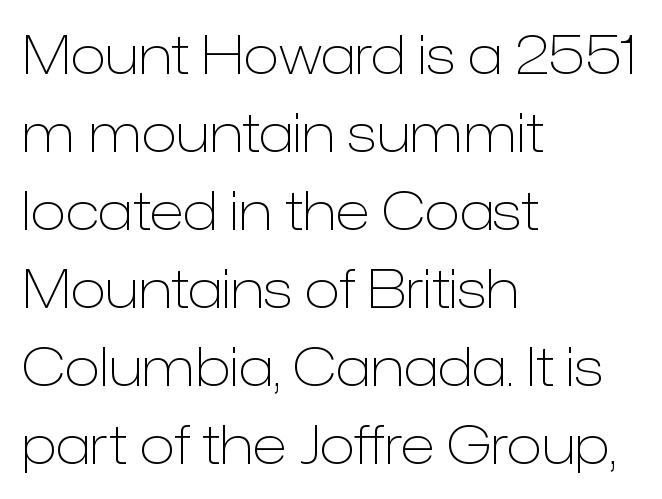
{"serif": "no", "italic": "no", "bold": "no", "weight": "light", "width": "normal", "stroke_contrast": "low", "x_height": "medium", "monospaced": "no", "underline": "no", "align": "left", "line_spacing": "normal", "line_spacing_ratio": 1.47, "letter_spacing": "normal", "letter_spacing_em": 0.0, "glyph_px": 53}
